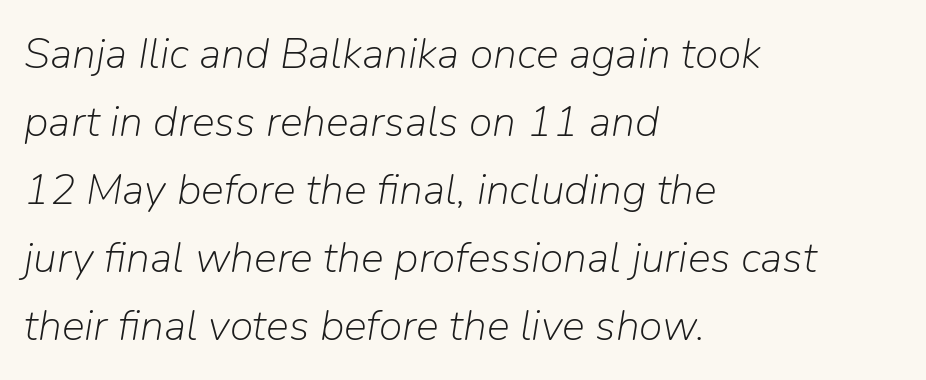
Caption: face not bold, strokes unweighted. The letters are slanted; this is an italic face. Glance below the letters and you will spot only blank space. The type is set solid horizontally, with unmodified tracking. Vertical spacing — default.
